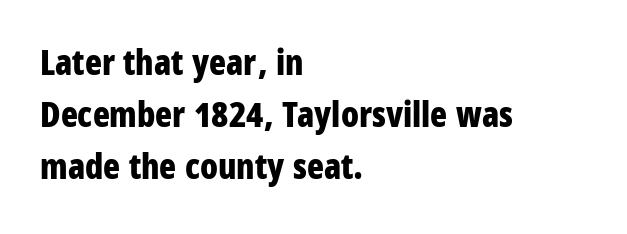
Caption: multi-line text, flush left, ragged right. Descenders hang freely into open space. Normally led — the rows are evenly, conventionally spaced. Students, this is bold: see how much ink each stroke carries. Posture: straight, roman, zero tilt. Here the designer chose a conventional face with non-uniform glyph widths.
